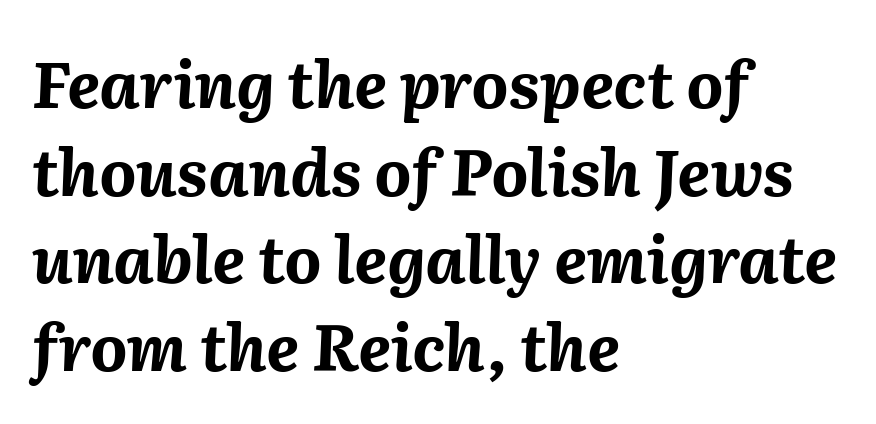
{"italic": "yes", "lean": "right", "slant_degrees": 2, "bold": "yes", "weight": "bold", "width": "normal", "stroke_contrast": "medium", "x_height": "medium", "monospaced": "no", "underline": "no", "align": "left", "line_spacing": "normal", "line_spacing_ratio": 1.37, "letter_spacing": "normal", "letter_spacing_em": 0.0, "glyph_px": 64}
